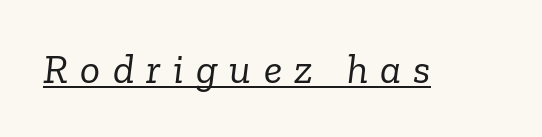
Q: Is the text bold? A: No.
Q: Is the text italic (slanted)? A: Yes, it leans right by about 6 degrees.
Q: Is the typeface a serif or a sans-serif typeface? A: Serif.
Q: Is the text underlined? A: Yes.
Q: Is the spacing between letters normal or unusually wide? A: Unusually wide.
Q: Width (condensed, normal, or wide)? A: Normal.
Q: Stroke contrast? A: Low.
Q: x-height? A: Medium.
Q: Monospaced? A: No.
